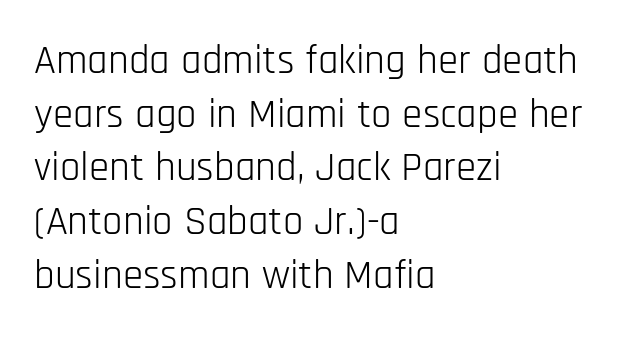
{"serif": "no", "italic": "no", "bold": "no", "weight": "light", "width": "condensed", "stroke_contrast": "low", "x_height": "large", "monospaced": "no", "underline": "no", "align": "left", "line_spacing": "normal", "line_spacing_ratio": 1.31, "letter_spacing": "normal", "letter_spacing_em": 0.0, "glyph_px": 41}
